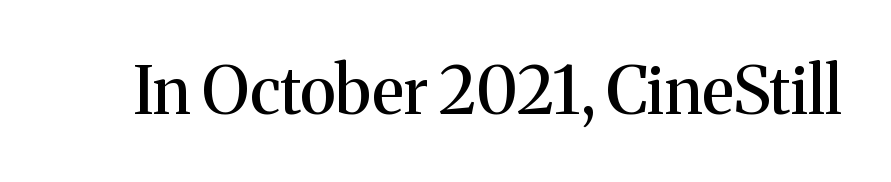
The image shows 66 px serif type, upright; set normal letter spacing, not underlined; medium stroke contrast and a medium x-height.
